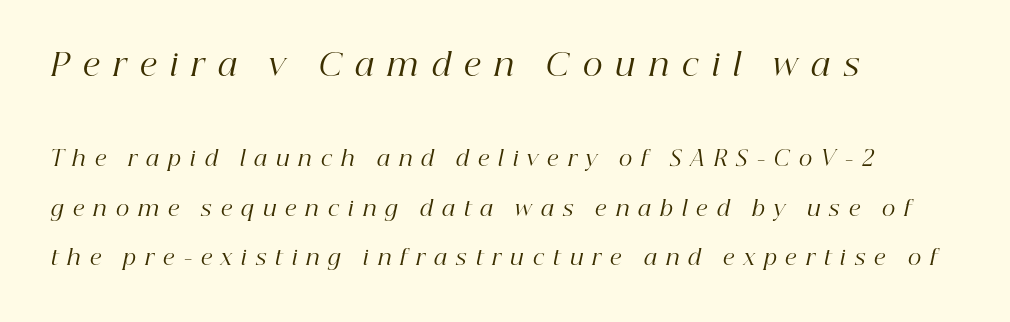
Q: Is the text bold? A: No.
Q: Is the text italic (slanted)? A: Yes, it leans right by about 12 degrees.
Q: Is the typeface a serif or a sans-serif typeface? A: Serif.
Q: Is the text underlined? A: No.
Q: How is the paragraph aligned? A: Left-aligned.
Q: Is the spacing between letters normal or unusually wide? A: Unusually wide.
Q: Is the spacing between lines tight, normal or loose? A: Loose.
Q: Which block of text is set in a larger size, the first (top) or the second (bottom)? A: The first (top) one.
Q: Width (condensed, normal, or wide)? A: Normal.
Q: Stroke contrast? A: High.
Q: x-height? A: Medium.
Q: Monospaced? A: No.
